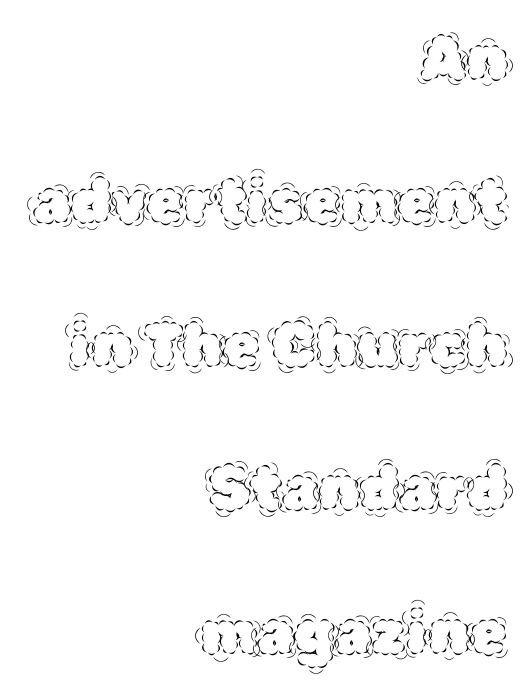
{"italic": "no", "bold": "no", "weight": "thin", "width": "normal", "x_height": "large", "monospaced": "no", "underline": "no", "align": "right", "line_spacing": "loose", "line_spacing_ratio": 2.39, "letter_spacing": "normal", "letter_spacing_em": 0.0, "glyph_px": 60}
